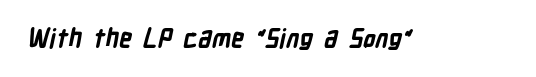
The baseline area is clear. The face used here is rendered with its standard letterfit. The face used here has the dense, thick strokes of a bold.
